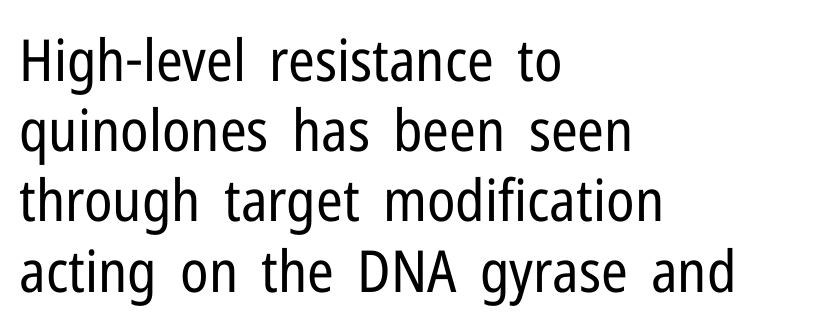
The image shows 58 px regular-weight, condensed sans-serif type, upright; set left-aligned, line spacing 1.21x, normal letter spacing, not underlined; low stroke contrast and a medium x-height.
